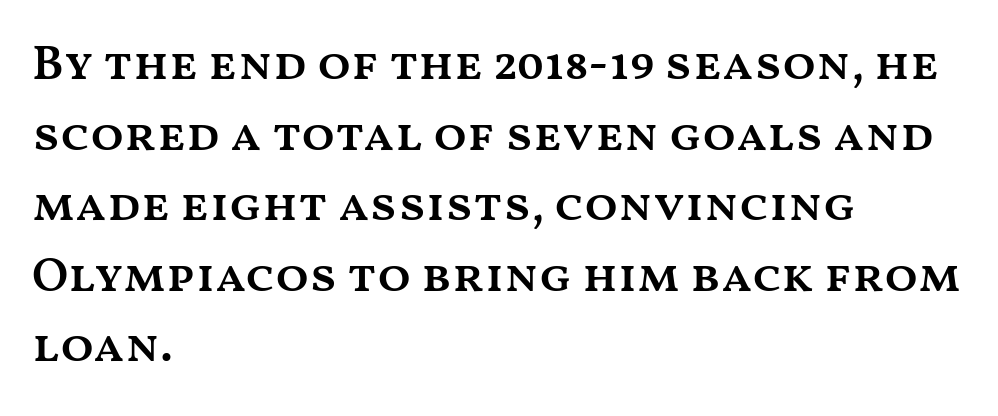
The image shows 49 px semibold, wide type, upright; set left-aligned, normal line spacing (1.44x), normal letter spacing, not underlined; medium stroke contrast and a medium x-height.
